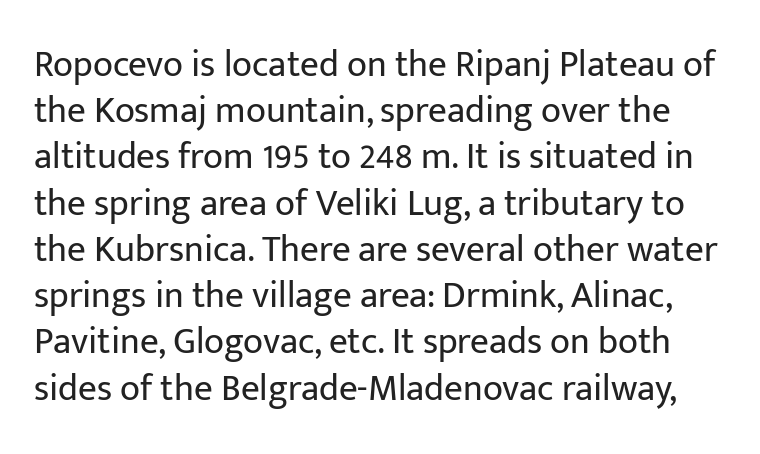
Each row of text sits above clean, open space. In terms of posture, this sample is upright. These glyphs show unthickened strokes, regular width or finer. The passage shown is typed in a proportional face where columns would drift.
